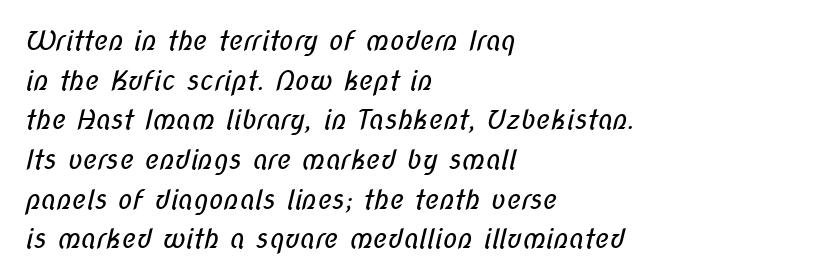
Q: Is the text bold? A: No.
Q: Is the text underlined? A: No.
Q: How is the paragraph aligned? A: Left-aligned.
Q: Is the spacing between letters normal or unusually wide? A: Normal.
Q: Is the spacing between lines tight, normal or loose? A: Normal.
